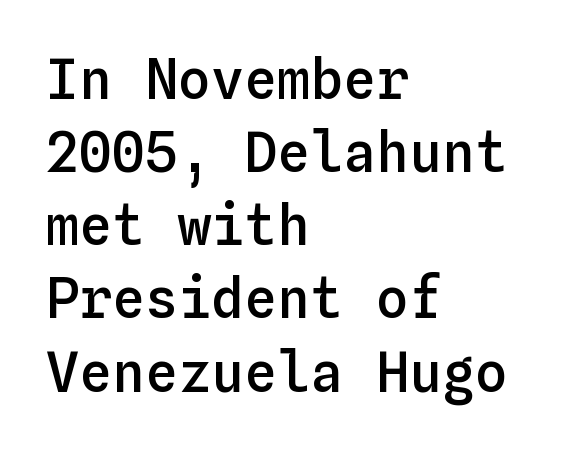
{"italic": "no", "bold": "semi", "weight": "semibold", "width": "normal", "stroke_contrast": "low", "x_height": "medium", "monospaced": "yes", "underline": "no", "align": "left", "line_spacing": "normal", "line_spacing_ratio": 1.33, "letter_spacing": "normal", "letter_spacing_em": 0.0, "glyph_px": 55}
